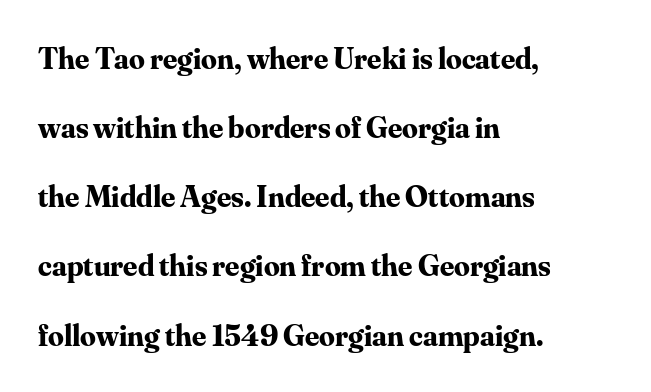
{"serif": "yes", "italic": "no", "bold": "yes", "weight": "bold", "width": "normal", "stroke_contrast": "medium", "x_height": "small", "monospaced": "no", "underline": "no", "align": "left", "line_spacing": "loose", "line_spacing_ratio": 2.23, "letter_spacing": "normal", "letter_spacing_em": 0.0, "glyph_px": 31}
